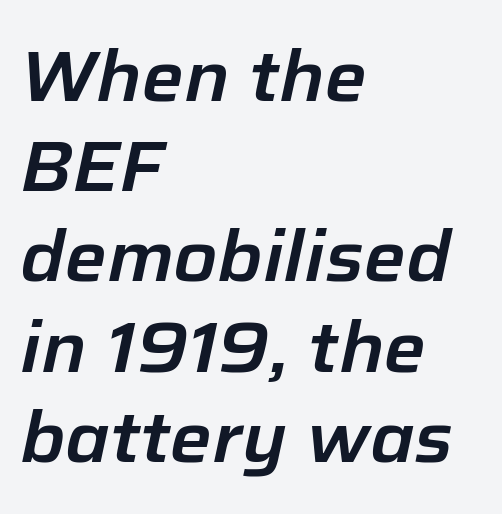
{"italic": "yes", "lean": "right", "slant_degrees": 12, "width": "normal", "stroke_contrast": "low", "x_height": "medium", "monospaced": "no", "underline": "no", "align": "left", "line_spacing": "normal", "line_spacing_ratio": 1.27, "letter_spacing": "normal", "letter_spacing_em": 0.0, "glyph_px": 71}
